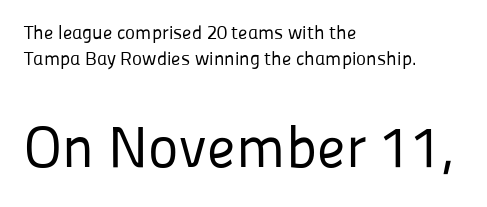
The face used here is a sans, in the tradition of grotesques and geometrics. The characters are drawn with everyday or finer stroke widths. Students, note that the glyphs here touch the page at normal intervals. Designer's note — italics off, roman on.
